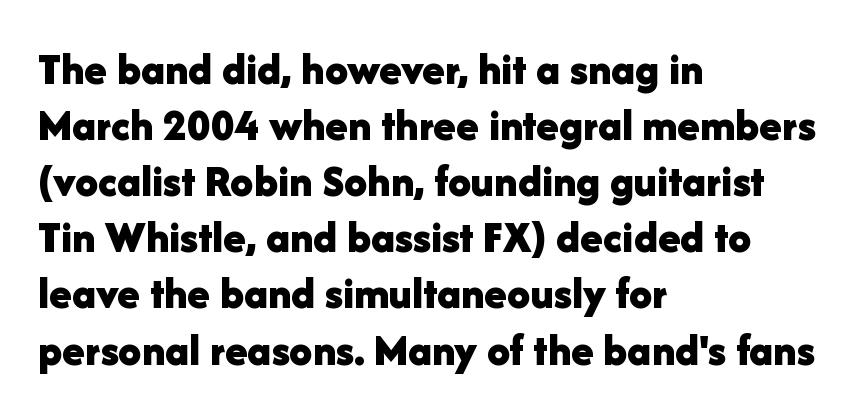
{"serif": "no", "italic": "no", "bold": "yes", "weight": "bold", "width": "normal", "stroke_contrast": "low", "x_height": "medium", "monospaced": "no", "underline": "no", "align": "left", "line_spacing_ratio": 1.22, "letter_spacing": "normal", "letter_spacing_em": 0.0, "glyph_px": 46}
